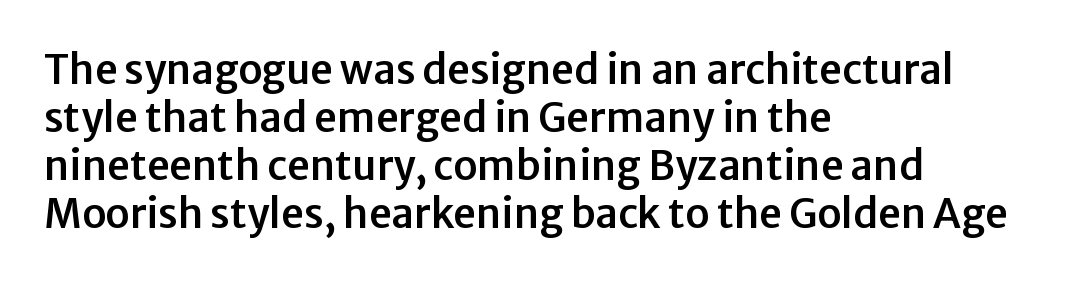
Short note: letters normally spaced. The ragged edge is on the right, which tells us the setting is flush left. Note: no serifs on the glyphs. Bare-footed words on every line.
